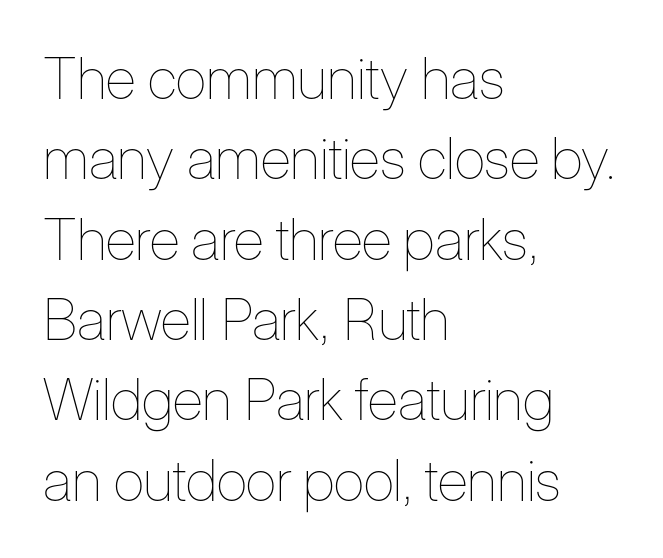
Q: Is the text bold? A: No.
Q: Is the text italic (slanted)? A: No, it is upright.
Q: Is the text underlined? A: No.
Q: How is the paragraph aligned? A: Left-aligned.
Q: Is the spacing between letters normal or unusually wide? A: Normal.
Q: Is the spacing between lines tight, normal or loose? A: Normal.
Q: Width (condensed, normal, or wide)? A: Condensed.
Q: Stroke contrast? A: Low.
Q: x-height? A: Medium.
Q: Monospaced? A: No.
